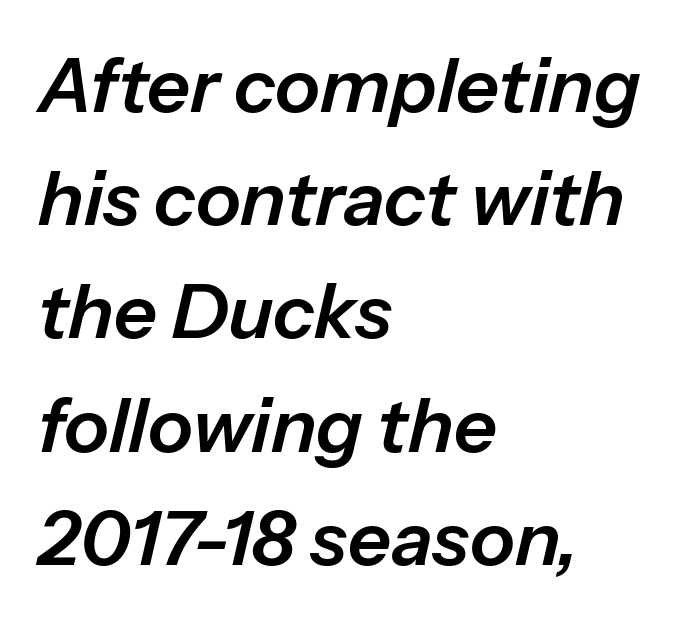
The area under the type is left untouched. Quick note: interline space is typical. Looks like regular typesetting: each glyph gets only the width it needs. In terms of posture, this sample is oblique. Tracking here is standard; glyphs follow each other at the usual distance.
